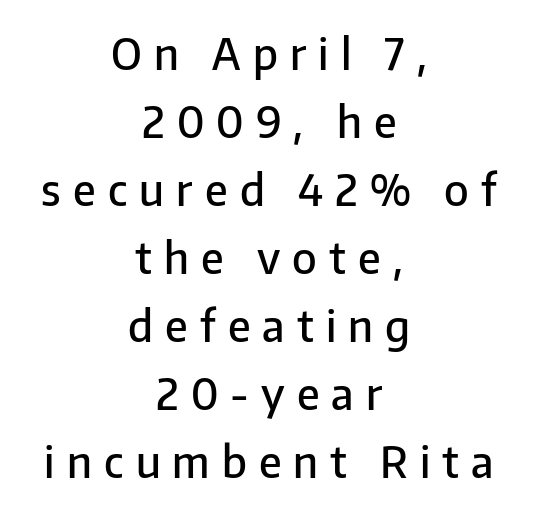
{"serif": "no", "italic": "no", "bold": "semi", "weight": "semibold", "width": "normal", "stroke_contrast": "low", "x_height": "medium", "monospaced": "no", "underline": "no", "align": "center", "line_spacing": "normal", "line_spacing_ratio": 1.58, "letter_spacing": "wide", "letter_spacing_em": 0.28, "glyph_px": 43}
